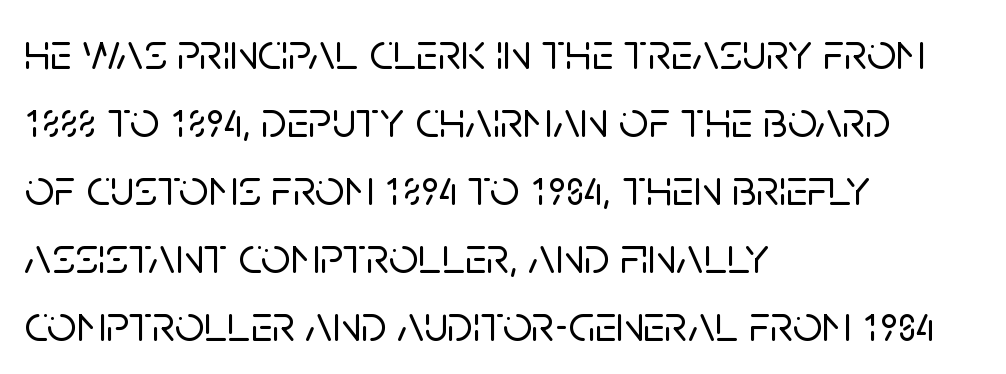
Nothing unusual about the tracking: characters are spaced as the font intends. Each letter's strokes conclude bluntly, with no projecting serifs. Leading: standard. This sample is left-justified, so line endings fall wherever the words run out.
